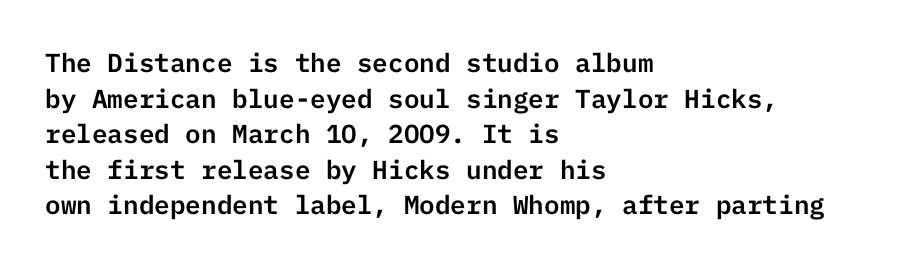
{"italic": "no", "underline": "no", "align": "left", "line_spacing": "normal", "line_spacing_ratio": 1.37, "letter_spacing": "normal", "letter_spacing_em": 0.0, "glyph_px": 26}
